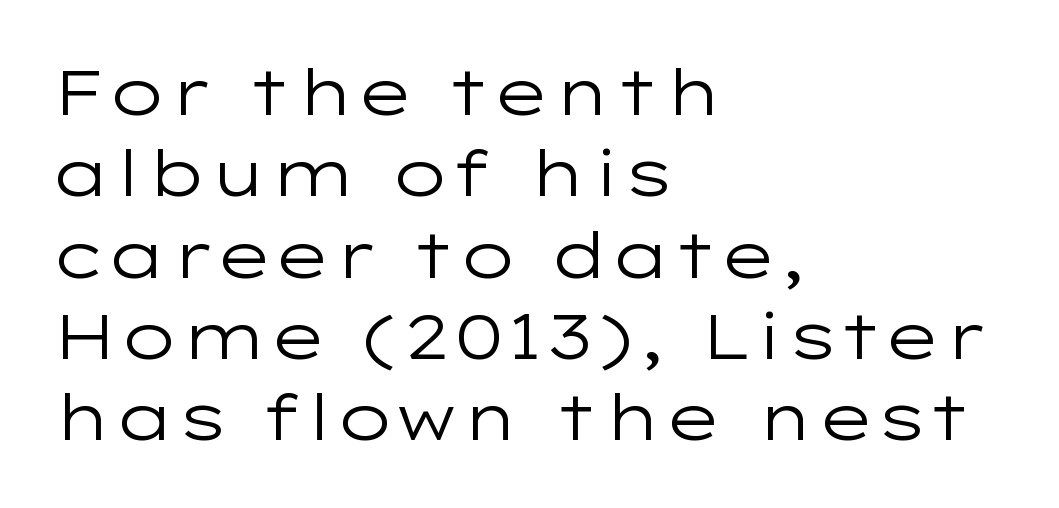
The image shows 64 px regular-weight, wide sans-serif type, upright; set left-aligned, normal line spacing (1.27x), normal letter spacing, not underlined; low stroke contrast and a medium x-height.
